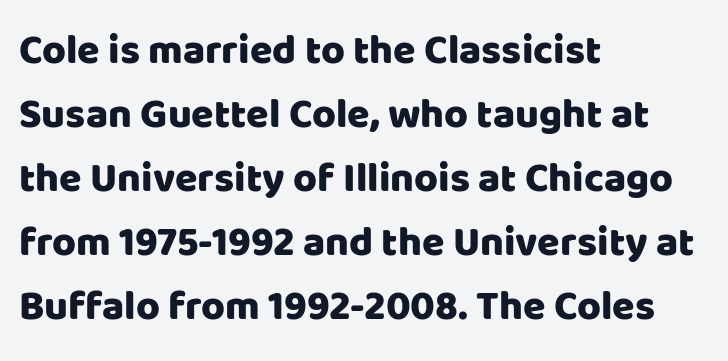
Q: Is the text italic (slanted)? A: No, it is upright.
Q: Is the typeface a serif or a sans-serif typeface? A: Sans-serif.
Q: Is the text underlined? A: No.
Q: How is the paragraph aligned? A: Left-aligned.
Q: Is the spacing between letters normal or unusually wide? A: Normal.
Q: Is the spacing between lines tight, normal or loose? A: Normal.
Q: Width (condensed, normal, or wide)? A: Normal.
Q: Stroke contrast? A: Low.
Q: x-height? A: Large.
Q: Monospaced? A: No.
